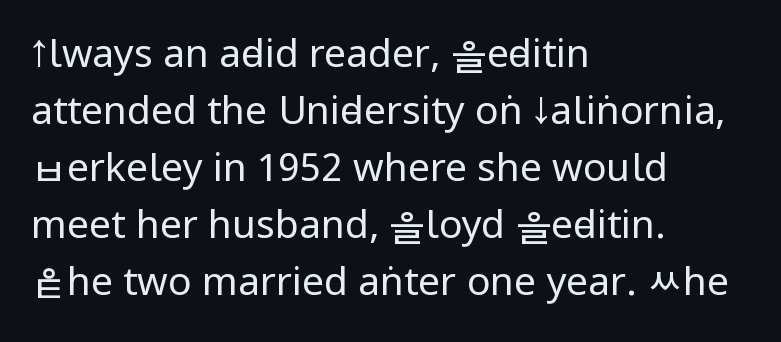
{"serif": "no", "italic": "no", "bold": "no", "weight": "regular", "width": "condensed", "stroke_contrast": "low", "underline": "no", "align": "left", "line_spacing": "normal", "line_spacing_ratio": 1.46, "letter_spacing": "normal", "letter_spacing_em": 0.0, "glyph_px": 39}
